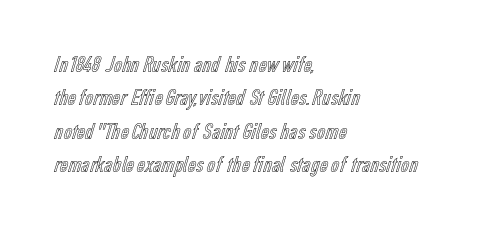
{"underline": "no", "align": "left", "line_spacing": "normal", "line_spacing_ratio": 1.45, "letter_spacing": "normal", "letter_spacing_em": 0.0, "glyph_px": 23}
